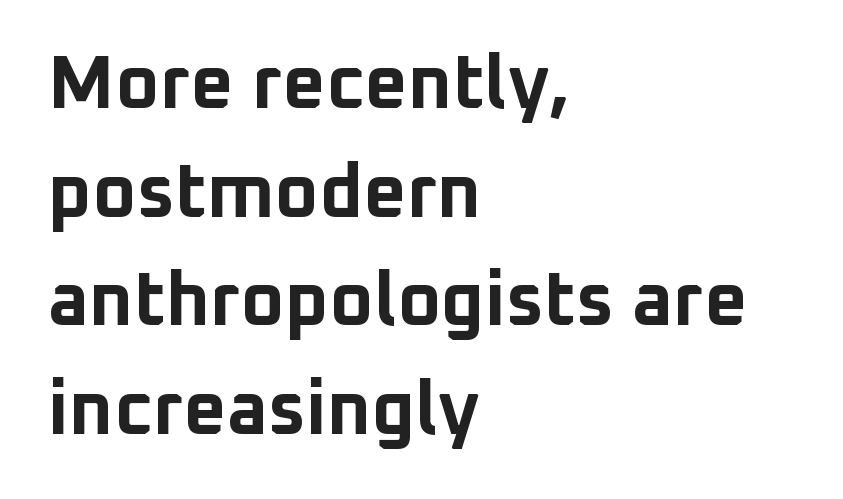
The designer left line spacing at the default. Decoration check: the copy has no underline. The face used here is rendered with its standard letterfit. One-word summary of the alignment: left.
